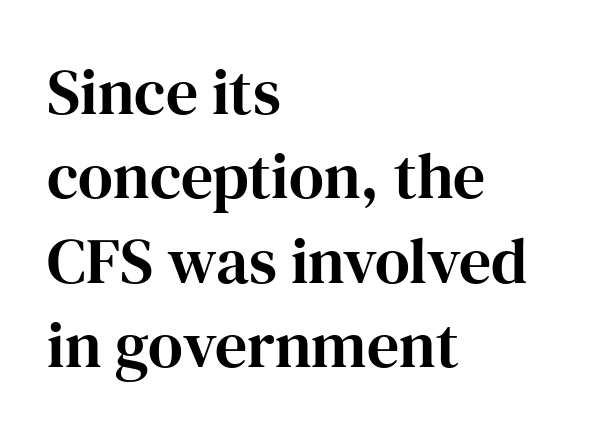
{"serif": "yes", "italic": "no", "width": "normal", "stroke_contrast": "high", "x_height": "medium", "monospaced": "no", "underline": "no", "align": "left", "line_spacing": "normal", "line_spacing_ratio": 1.32, "letter_spacing": "normal", "letter_spacing_em": 0.0, "glyph_px": 64}
